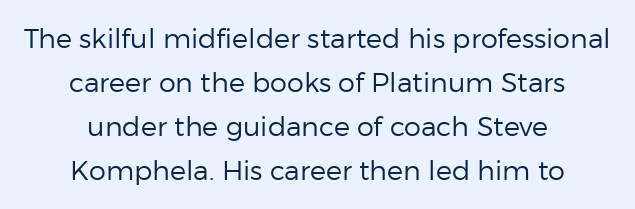
The image shows 27 px text type, upright; set centered, normal line spacing (1.63x), normal letter spacing, not underlined.
